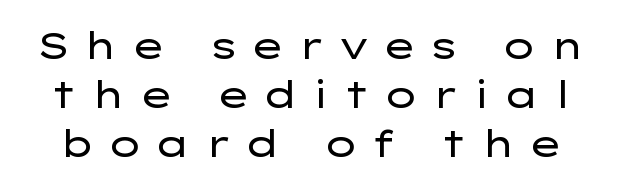
Varying glyph widths throughout — classic text-font behaviour. Anything drawn beneath the words? Only blank space. Italic: no, the glyphs are upright roman. This rendering widens character spacing well past its baseline value. Font category for this specimen: sans-serif.
